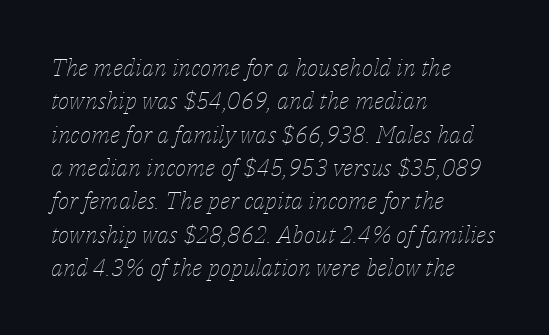
{"italic": "yes", "lean": "right", "slant_degrees": 14, "bold": "no", "underline": "no", "align": "left", "line_spacing": "normal", "line_spacing_ratio": 1.39, "letter_spacing": "normal", "letter_spacing_em": 0.0, "glyph_px": 24}
